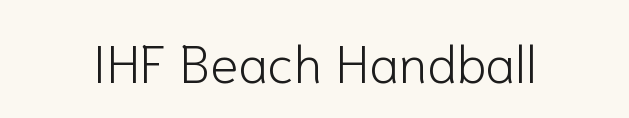
Varying glyph widths throughout — classic text-font behaviour. This sample uses a sans-serif face. Heaviness? Minimal to ordinary, like unemphasized prose. The foot of each line stays bare and open. The gaps between neighbouring characters are ordinary and unremarkable.
